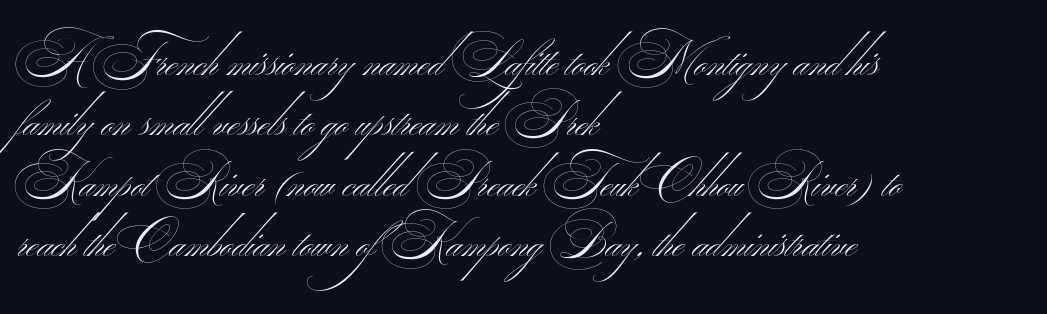
The image shows 50 px thin, wide sans-serif type; set left-aligned, line spacing 1.21x, normal letter spacing, not underlined; medium stroke contrast.
